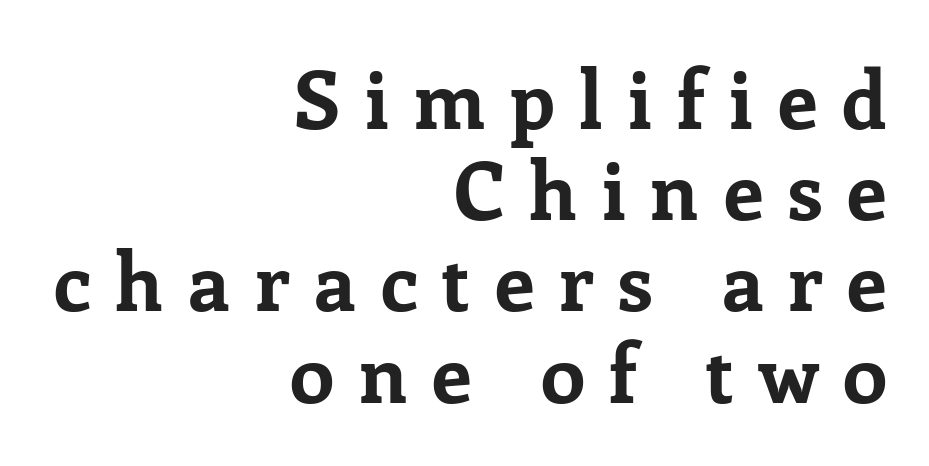
{"serif": "yes", "italic": "no", "bold": "yes", "weight": "bold", "width": "normal", "stroke_contrast": "low", "x_height": "medium", "monospaced": "no", "underline": "no", "align": "right", "line_spacing": "tight", "line_spacing_ratio": 1.14, "letter_spacing": "wide", "letter_spacing_em": 0.31, "glyph_px": 80}
